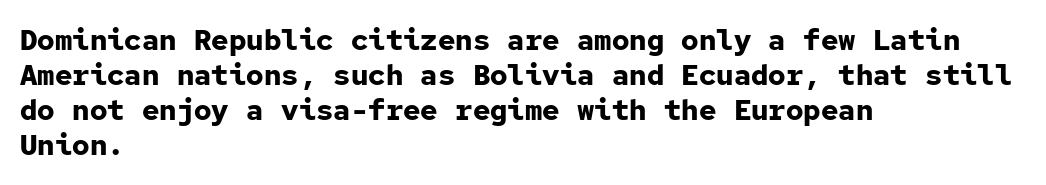
The image shows 29 px bold sans-serif type, upright, monospaced; set left-aligned, line spacing 1.21x, normal letter spacing, not underlined; low stroke contrast and a medium x-height.
